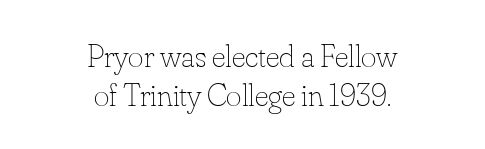
The image shows 33 px thin type, upright; set centered, line spacing 1.17x, normal letter spacing, not underlined; low stroke contrast and a small x-height.
